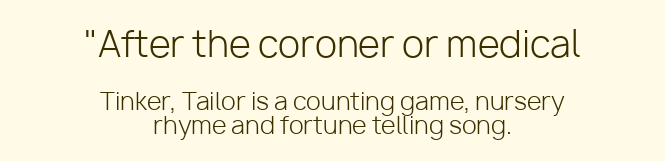
Does the leading feel generous? Not at all — it's pinched. The more generous point size was reserved for the upper chunk. Does extra space separate the letters? No, they use regular spacing. These glyphs show unthickened strokes, regular width or finer.
